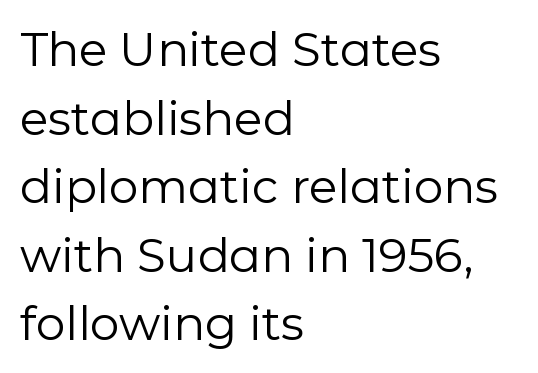
Leading matches the norm, producing a regular column. No word sits above an underline. Italic: no, the glyphs are upright roman. The rendering shows plain stroke endings on the letterforms — a sans-serif design. The typeface has the unassuming heft of standard copy or less.
